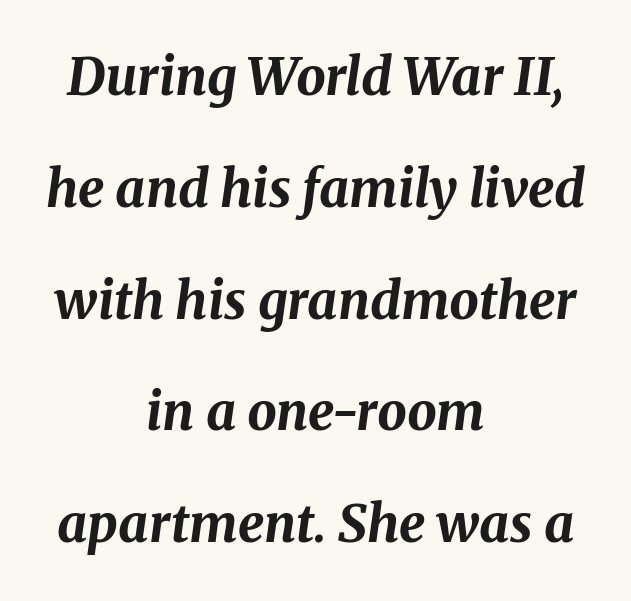
Caption: bold face, heavy strokes. There's an unmistakable incline to the writing here. Where is the straight margin? There isn't one; the lines are centered. A typesetter would call this proportional, since set widths differ per character. Vertical spacing — loose.
